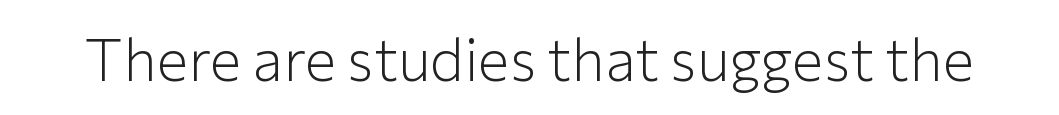
The image shows 59 px light sans-serif type, upright; set normal letter spacing, not underlined; low stroke contrast and a medium x-height.
